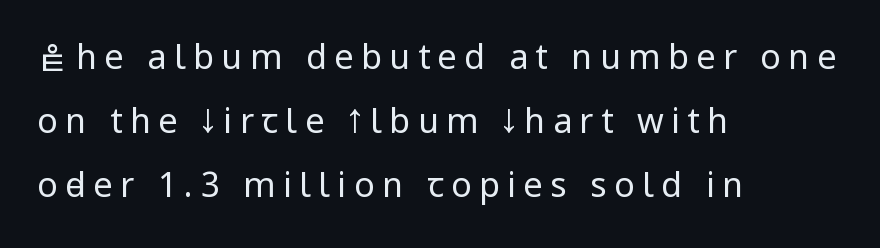
Serif or sans? Sans — the stroke terminals are bare. The rendering inserts visible extra space after every character. Alignment: flush left. Quick note: not italic, upright. The foot of each line stays bare and open. Caption: face not bold, strokes unweighted.
